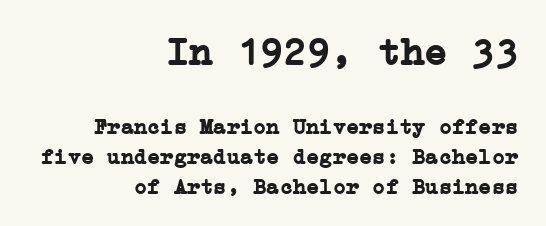
The image shows 39 px semibold serif type, upright; set right-aligned, normal line spacing (1.37x), normal letter spacing, not underlined; the first (top) block is 1.77x larger; low stroke contrast and a medium x-height.
